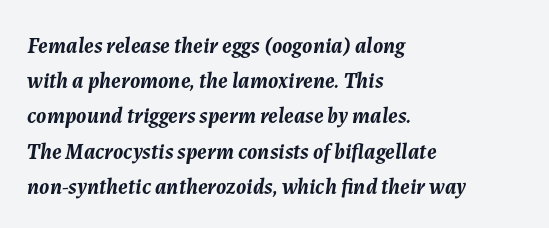
These lines stack with their left ends in a neat column. Notice how the stems are inclined rather than vertical — that's the hallmark of italics. Any mark beneath the type? The region is blank. Inter-character spacing is left at the font's built-in metrics.
